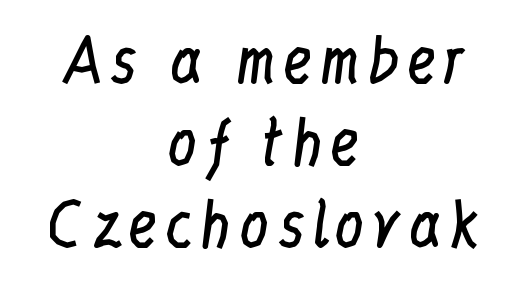
The image shows 60 px regular-weight, condensed serif type; set centered, normal line spacing (1.37x), not underlined; low stroke contrast and a medium x-height.
